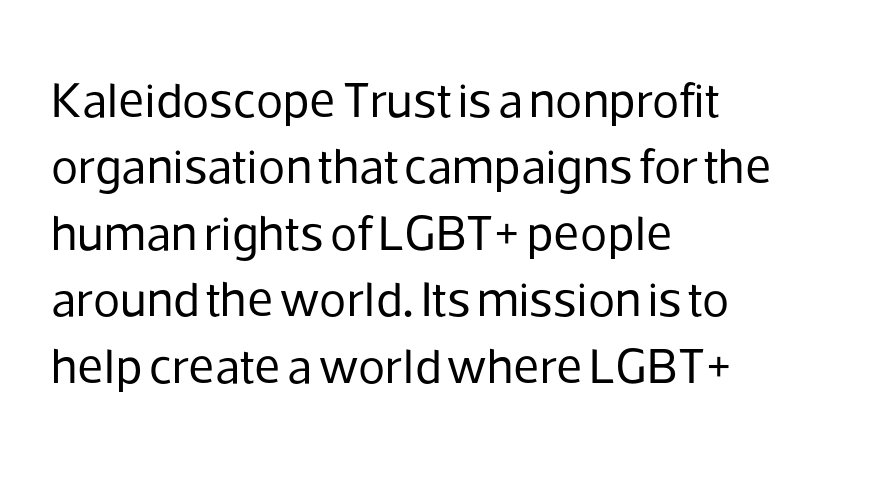
{"serif": "no", "italic": "no", "bold": "no", "weight": "regular", "width": "normal", "stroke_contrast": "low", "x_height": "medium", "monospaced": "no", "underline": "no", "align": "left", "line_spacing": "normal", "line_spacing_ratio": 1.33, "letter_spacing": "normal", "letter_spacing_em": 0.0, "glyph_px": 50}
